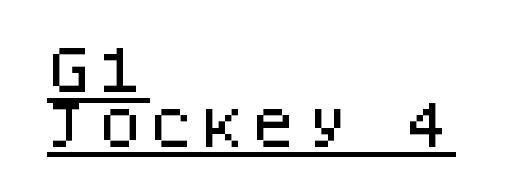
{"serif": "no", "italic": "no", "width": "normal", "stroke_contrast": "low", "x_height": "large", "monospaced": "yes", "underline": "yes", "align": "left", "line_spacing": "tight", "line_spacing_ratio": 1.07, "letter_spacing": "normal", "letter_spacing_em": 0.0, "glyph_px": 51}
